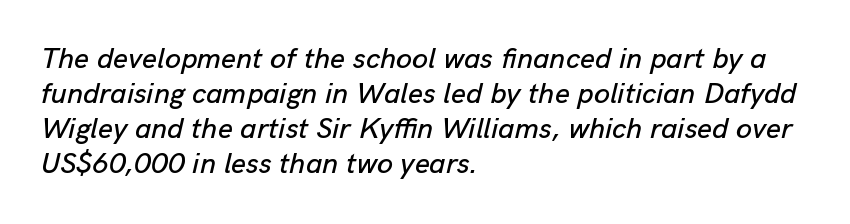
{"italic": "yes", "lean": "right", "slant_degrees": 13, "width": "normal", "stroke_contrast": "low", "x_height": "medium", "monospaced": "no", "underline": "no", "align": "left", "line_spacing_ratio": 1.21, "letter_spacing": "normal", "letter_spacing_em": 0.0, "glyph_px": 29}
